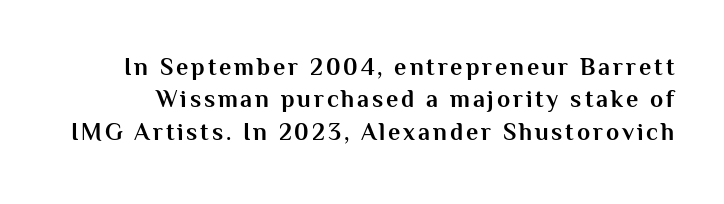
The image shows 24 px bold type, upright; set normal line spacing (1.35x), not underlined.
